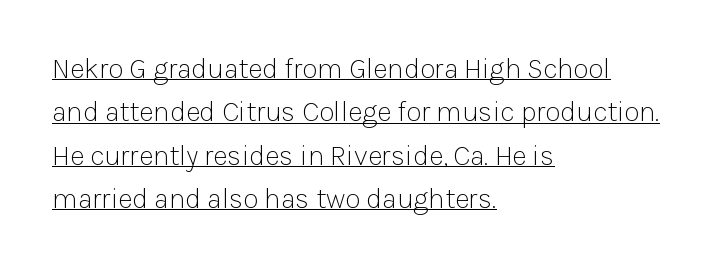
{"serif": "no", "italic": "no", "bold": "no", "weight": "light", "width": "normal", "stroke_contrast": "low", "x_height": "medium", "monospaced": "no", "underline": "yes", "align": "left", "line_spacing": "normal", "line_spacing_ratio": 1.55, "letter_spacing": "normal", "letter_spacing_em": 0.0, "glyph_px": 28}
